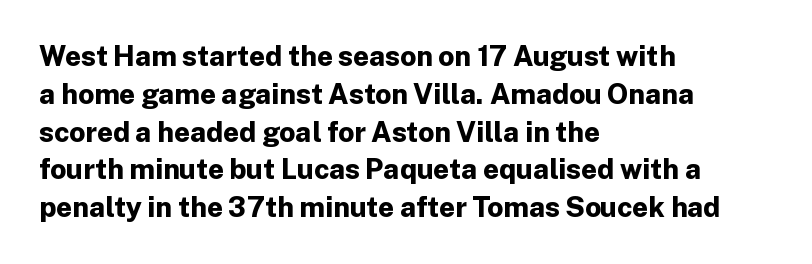
Line beginnings align vertically; line endings do not. You'd pick this weight for a headline — it's a proper bold. There is no visible air inserted between adjacent glyphs. Each row of text sits above clean, open space. The glyphs in this specimen are sans serif.
